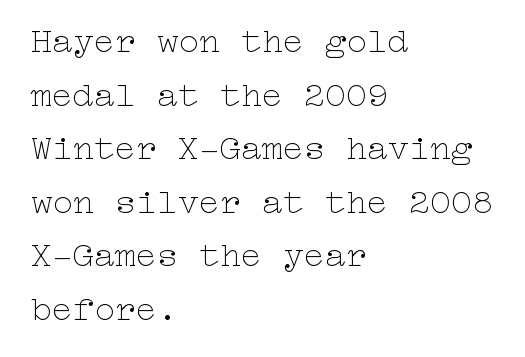
Q: Is the text bold? A: No.
Q: Is the text italic (slanted)? A: No, it is upright.
Q: Is the text underlined? A: No.
Q: How is the paragraph aligned? A: Left-aligned.
Q: Is the spacing between letters normal or unusually wide? A: Normal.
Q: Is the spacing between lines tight, normal or loose? A: Normal.
Q: Width (condensed, normal, or wide)? A: Wide.
Q: Stroke contrast? A: Low.
Q: x-height? A: Medium.
